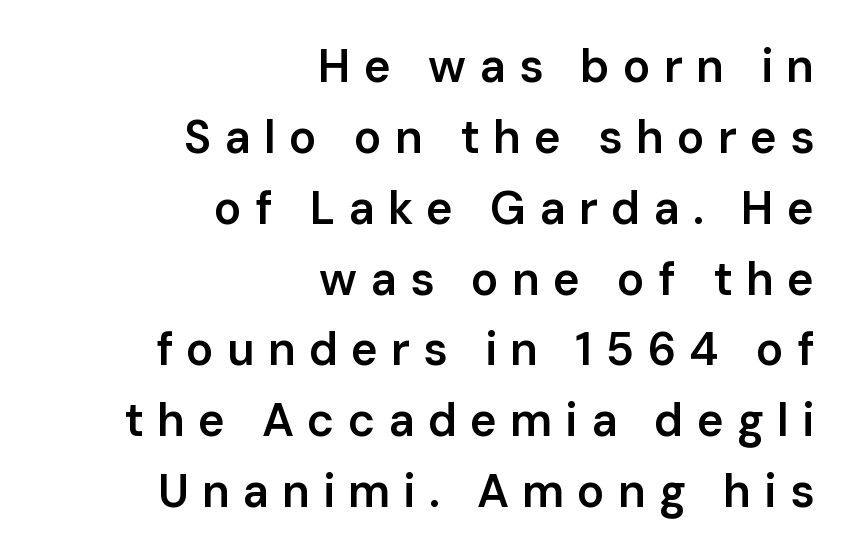
Nothing sits at the stroke ends, so this counts as sans-serif. The lines are quadded right. On the weight axis this lands at semibold, roughly 600. The space beneath each line is pristine and unruled. Each word looks stretched out because of the extra space between its letters.
